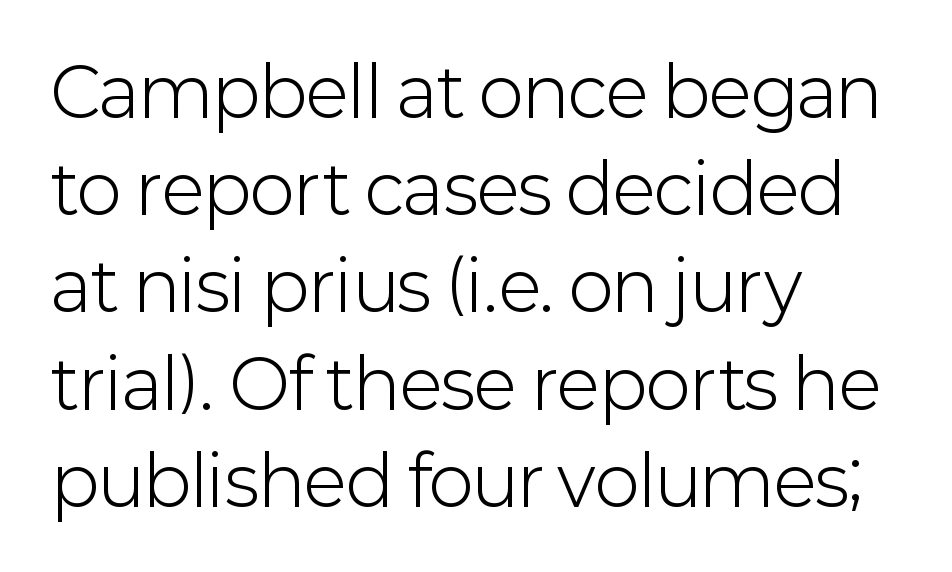
Examine the stroke ends and you'll find no serifs. Glance below the letters and you will spot only blank space. Weight: in the light-to-regular range. Think of a printed novel: that variable character pitch is what you see here.
